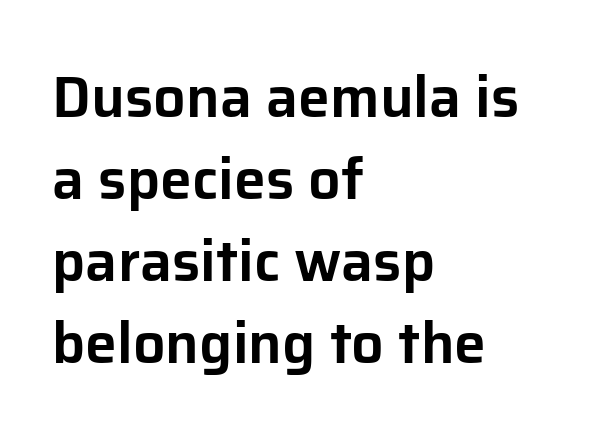
Q: Is the text italic (slanted)? A: No, it is upright.
Q: Is the typeface a serif or a sans-serif typeface? A: Sans-serif.
Q: Is the text underlined? A: No.
Q: How is the paragraph aligned? A: Left-aligned.
Q: Is the spacing between letters normal or unusually wide? A: Normal.
Q: Is the spacing between lines tight, normal or loose? A: Normal.
Q: Width (condensed, normal, or wide)? A: Normal.
Q: Stroke contrast? A: Low.
Q: x-height? A: Medium.
Q: Monospaced? A: No.
